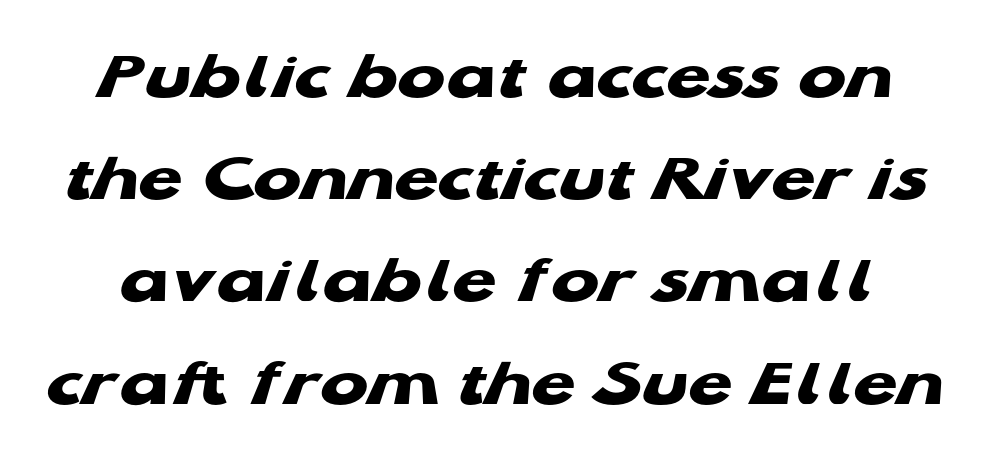
Q: Is the text bold? A: Yes.
Q: Is the typeface a serif or a sans-serif typeface? A: Sans-serif.
Q: Is the text underlined? A: No.
Q: Is the spacing between letters normal or unusually wide? A: Normal.
Q: Is the spacing between lines tight, normal or loose? A: Normal.
Q: Width (condensed, normal, or wide)? A: Wide.
Q: Stroke contrast? A: Low.
Q: x-height? A: Medium.
Q: Monospaced? A: No.
